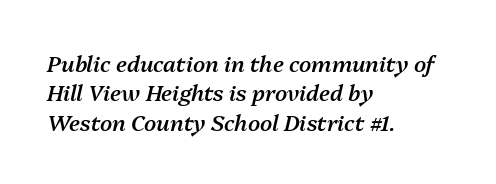
Q: Is the text bold? A: Semi-bold.
Q: Is the text italic (slanted)? A: Yes, it leans right by about 13 degrees.
Q: Is the text underlined? A: No.
Q: How is the paragraph aligned? A: Left-aligned.
Q: Is the spacing between letters normal or unusually wide? A: Normal.
Q: Is the spacing between lines tight, normal or loose? A: Normal.
